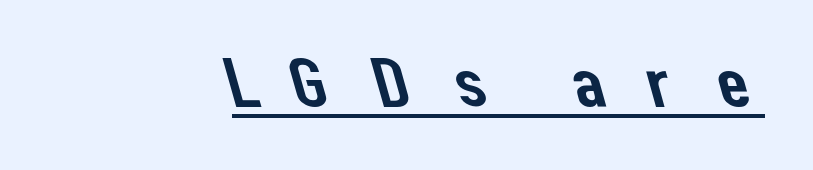
The image shows 71 px sans-serif type; set right-aligned, unusually wide letter spacing (+0.48 em), underlined; low stroke contrast and a medium x-height.
